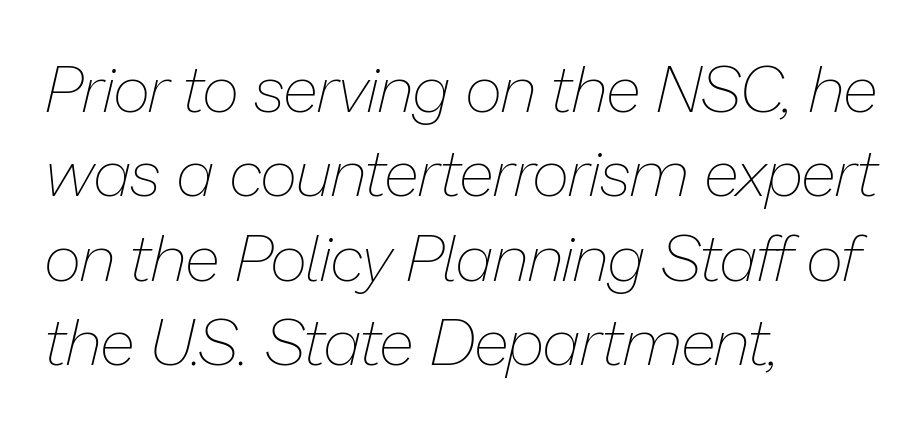
The letterforms sit shoulder to shoulder at normal distance. The letters are slanted; this is an italic face. Varying glyph widths throughout — classic text-font behaviour. Is the type heavy? It reads as light-to-regular instead.
